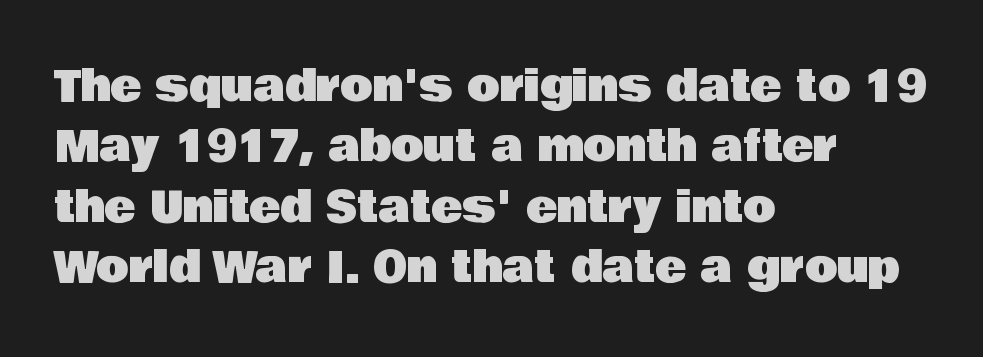
Caption: multi-line text, flush left, ragged right. Tracking value appears to be zero — textbook default spacing. Lines of text with bare space underneath. Is this a fixed-width face? No — the glyphs have proportional, varying widths. Regular leading. Every stem runs plumb, perpendicular to the baseline.
